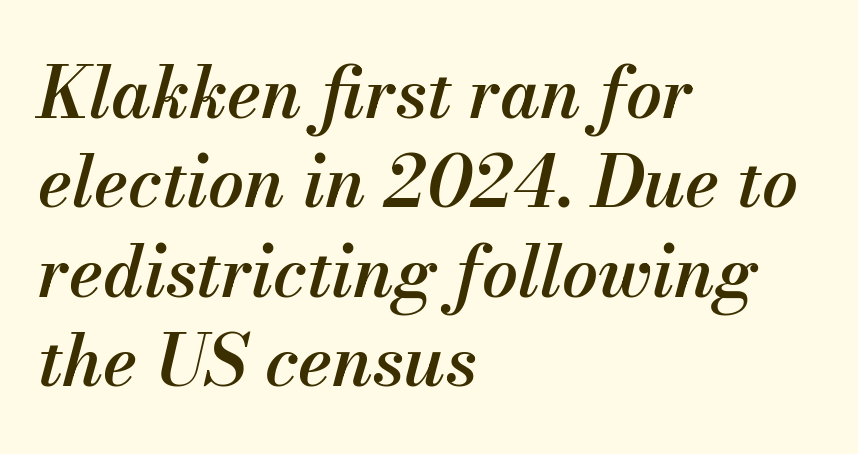
The rendering anchors every line to the left-hand side. The gap between lines stays unmarked. Is there much room between lines? A standard amount, neither cramped nor airy. Proportional: the letters do not fall into vertical columns. Nobody touched the tracking dial on this one. The typography opts for an oblique posture over an upright one.
